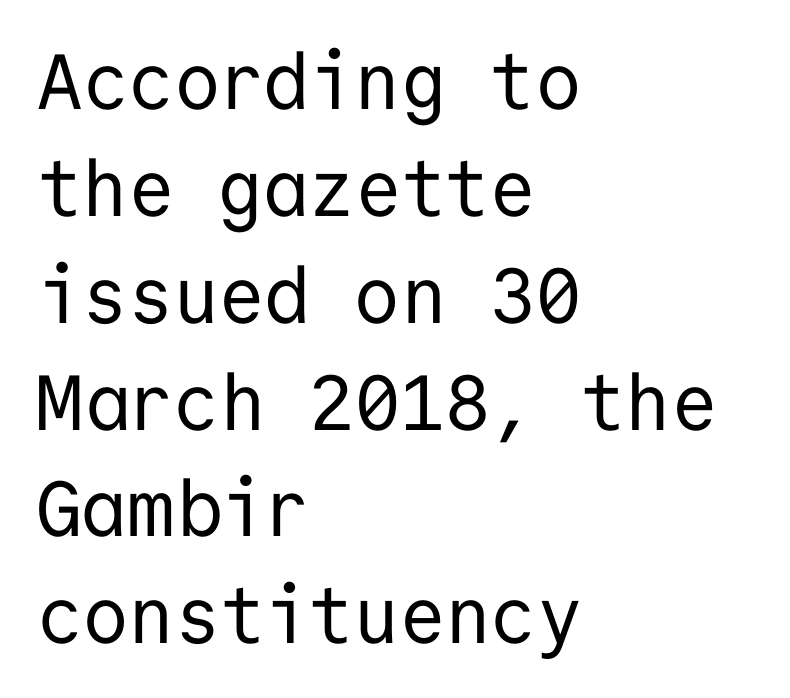
Q: Is the text bold? A: No.
Q: Is the text italic (slanted)? A: No, it is upright.
Q: Is the typeface a serif or a sans-serif typeface? A: Sans-serif.
Q: Is the text underlined? A: No.
Q: How is the paragraph aligned? A: Left-aligned.
Q: Is the spacing between letters normal or unusually wide? A: Normal.
Q: Is the spacing between lines tight, normal or loose? A: Normal.
Q: Width (condensed, normal, or wide)? A: Normal.
Q: Stroke contrast? A: Low.
Q: x-height? A: Medium.
Q: Monospaced? A: Yes.
